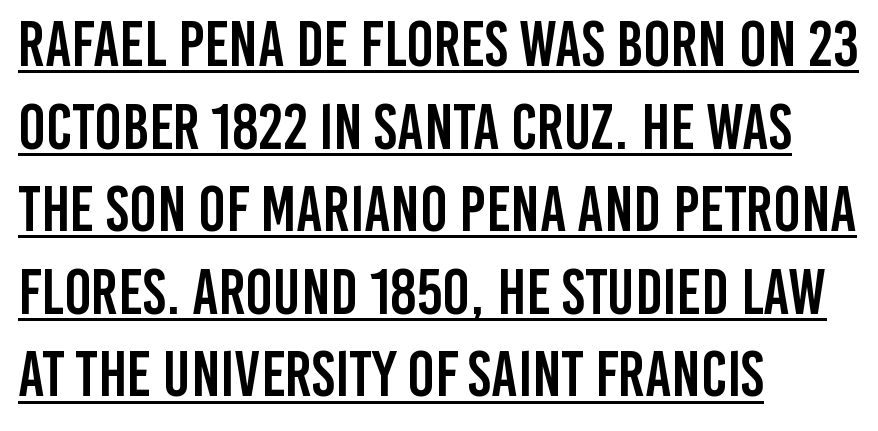
Q: Is the text italic (slanted)? A: No, it is upright.
Q: Is the typeface a serif or a sans-serif typeface? A: Sans-serif.
Q: Is the text underlined? A: Yes.
Q: How is the paragraph aligned? A: Left-aligned.
Q: Is the spacing between letters normal or unusually wide? A: Normal.
Q: Is the spacing between lines tight, normal or loose? A: Normal.
Q: Width (condensed, normal, or wide)? A: Condensed.
Q: Stroke contrast? A: Low.
Q: x-height? A: Large.
Q: Monospaced? A: No.
